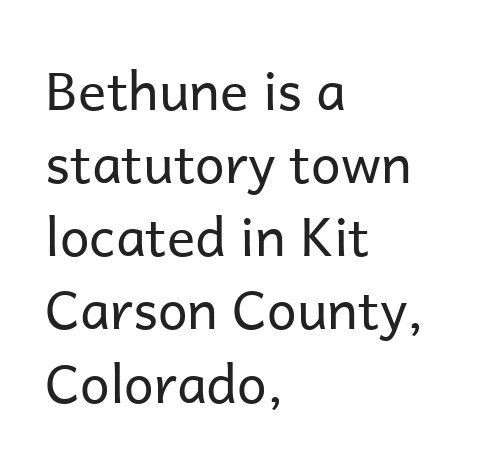
{"serif": "no", "italic": "no", "bold": "no", "weight": "regular", "width": "normal", "stroke_contrast": "low", "x_height": "medium", "monospaced": "no", "underline": "no", "align": "left", "line_spacing": "normal", "line_spacing_ratio": 1.38, "letter_spacing": "normal", "letter_spacing_em": 0.0, "glyph_px": 53}
